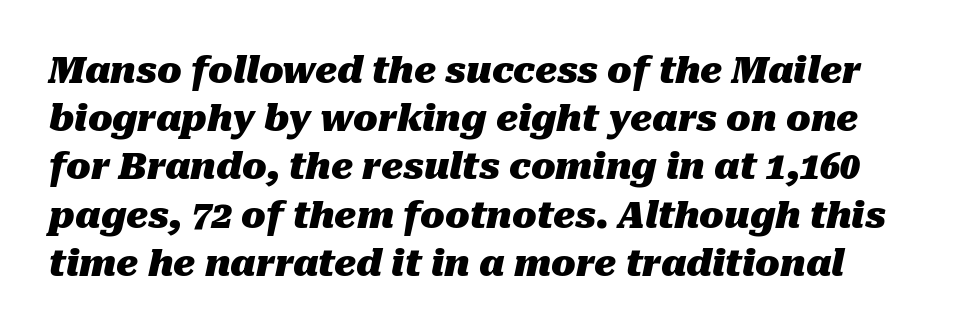
{"italic": "yes", "lean": "right", "slant_degrees": 10, "bold": "yes", "weight": "heavy", "width": "normal", "stroke_contrast": "medium", "x_height": "medium", "monospaced": "no", "underline": "no", "line_spacing": "normal", "line_spacing_ratio": 1.34, "letter_spacing": "normal", "letter_spacing_em": 0.0, "glyph_px": 36}
